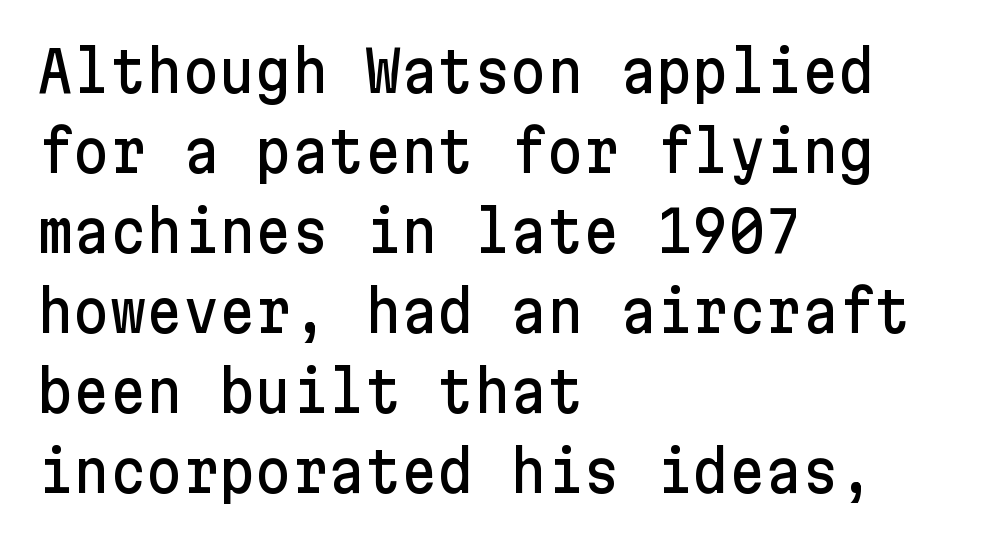
Q: Is the text italic (slanted)? A: No, it is upright.
Q: Is the typeface a serif or a sans-serif typeface? A: Sans-serif.
Q: Is the text underlined? A: No.
Q: How is the paragraph aligned? A: Left-aligned.
Q: Is the spacing between letters normal or unusually wide? A: Normal.
Q: Is the spacing between lines tight, normal or loose? A: Normal.
Q: Width (condensed, normal, or wide)? A: Normal.
Q: Stroke contrast? A: Low.
Q: x-height? A: Medium.
